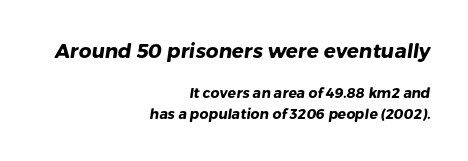
The strokes are fattened all the way to bold. Spacing between characters is what you'd get straight out of the box. Reading down the column, the eye jumps a familiar distance to each next line. A flush-right, rag-left setting is used for this passage. Words float on clear page, feet unadorned.
